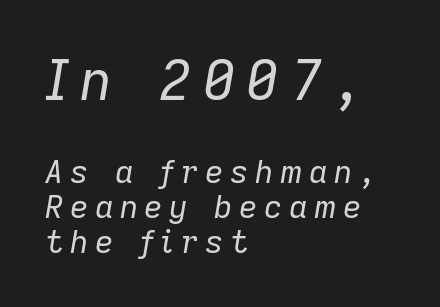
The image shows 56 px regular-weight type, italic (leaning right); set left-aligned, tight line spacing (1.09x), unusually wide letter spacing (+0.2 em), not underlined; the first (top) block is 1.75x larger; low stroke contrast and a medium x-height.
